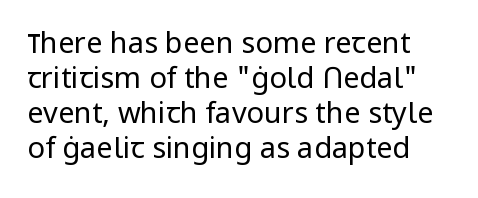
{"serif": "no", "italic": "no", "bold": "no", "weight": "regular", "width": "normal", "stroke_contrast": "low", "x_height": "medium", "monospaced": "no", "underline": "no", "line_spacing_ratio": 1.21, "letter_spacing": "normal", "letter_spacing_em": 0.0, "glyph_px": 29}
